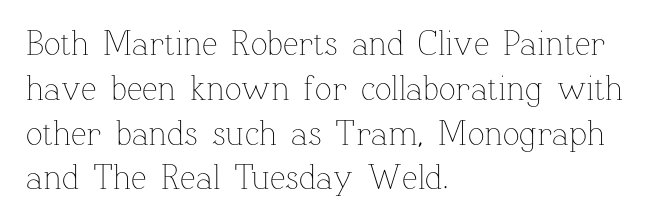
The rendering uses a moderate line-height, typical for paragraphs. The strip under each line holds only bare page. All the whitespace from short lines collects on the right. This reads as an unemphasized weight, regular at the heaviest. Looks like regular typesetting: each glyph gets only the width it needs. The lettering holds an erect, upright posture throughout.
